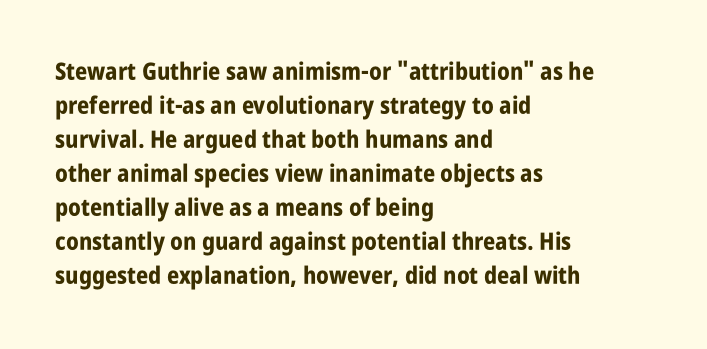
Q: Is the text bold? A: Yes.
Q: Is the text italic (slanted)? A: No, it is upright.
Q: Is the text underlined? A: No.
Q: How is the paragraph aligned? A: Left-aligned.
Q: Is the spacing between letters normal or unusually wide? A: Normal.
Q: Is the spacing between lines tight, normal or loose? A: Normal.
